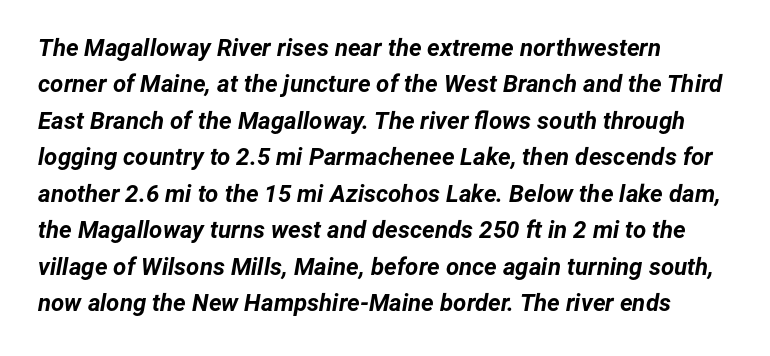
Left-aligned paragraph, ragged on the right. No extra tracking has been applied to these lines. The font's italic variant was chosen for this text. Letters rest on an invisible, unmarked baseline.
